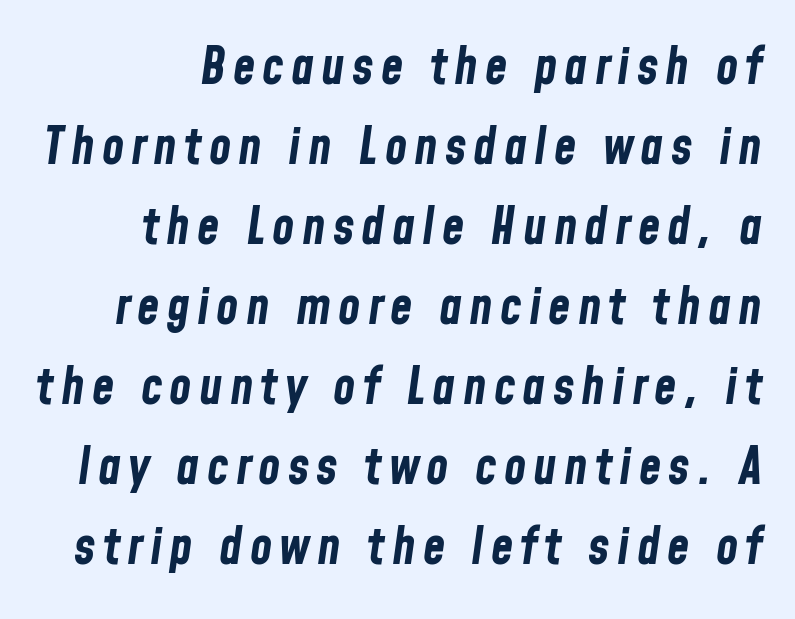
Q: Is the text bold? A: Yes.
Q: Is the text italic (slanted)? A: Yes, it leans right by about 8 degrees.
Q: Is the text underlined? A: No.
Q: Is the spacing between lines tight, normal or loose? A: Normal.
Q: Width (condensed, normal, or wide)? A: Condensed.
Q: Stroke contrast? A: Low.
Q: x-height? A: Medium.
Q: Monospaced? A: No.
